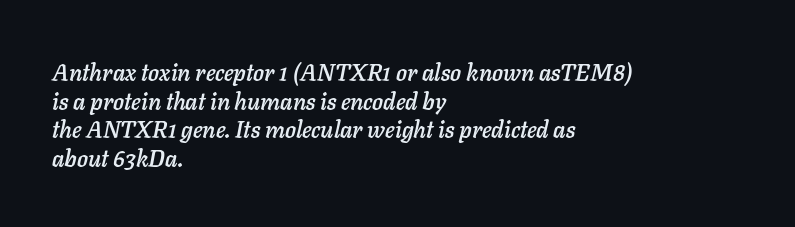
Compared with typical body copy, the letter spacing here is the same. Tall strokes in this sample are angled rather than plumb. The baseline area is clear. A normal amount of white space separates one row of letters from the next. Horizontally, the lines are justified to the leading edge only.
